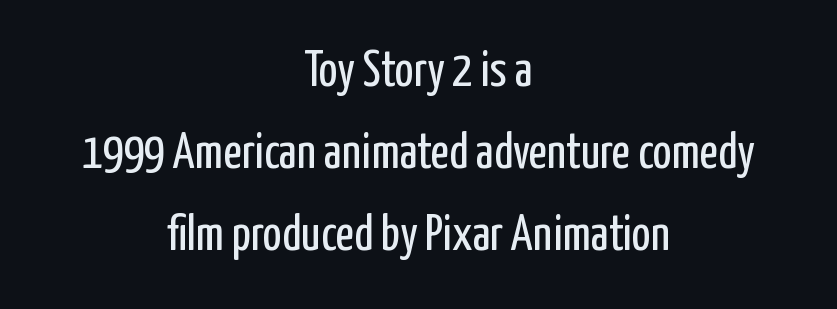
The image shows 50 px regular-weight, condensed sans-serif type, upright; set centered, normal line spacing (1.64x), normal letter spacing, not underlined; low stroke contrast and a medium x-height.
